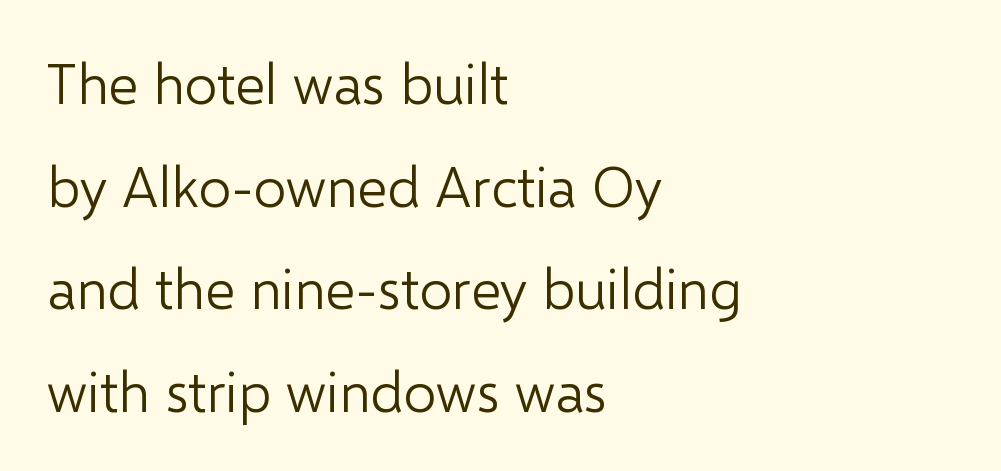
The image shows 57 px light sans-serif type, upright; set left-aligned, line spacing 1.8x, normal letter spacing, not underlined; low stroke contrast and a medium x-height.
